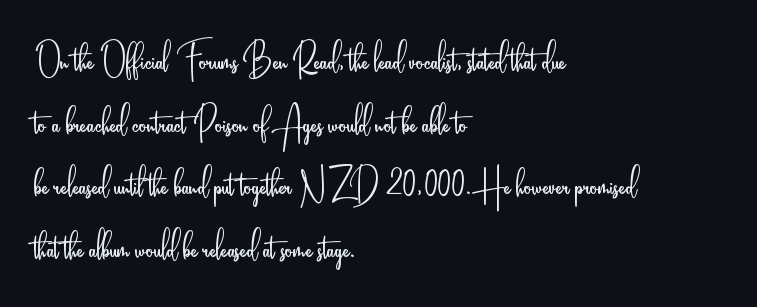
The image shows 46 px light, condensed sans-serif type; set left-aligned, normal line spacing (1.36x), normal letter spacing, not underlined; low stroke contrast and a small x-height.
